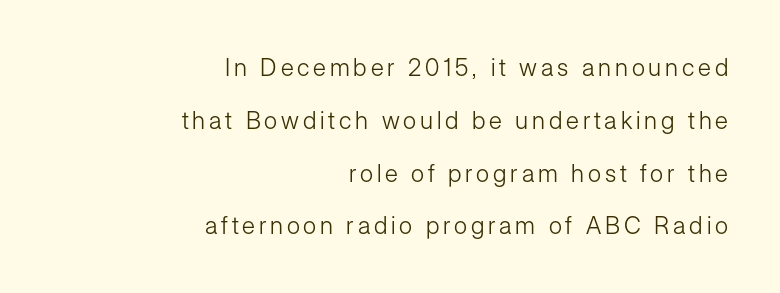
The image shows 24 px text type, upright; set right-aligned, loose line spacing (2.2x), not underlined.
